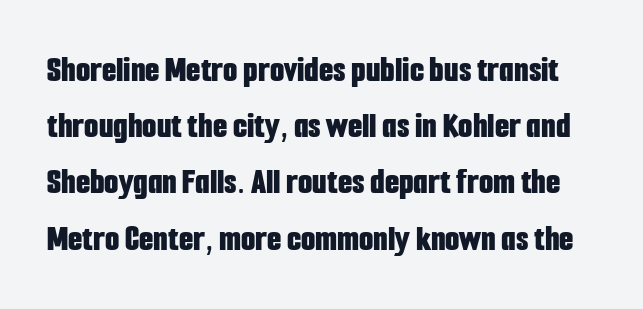
The image shows 37 px bold, condensed sans-serif type, upright; set normal line spacing (1.52x), normal letter spacing, not underlined; low stroke contrast and a medium x-height.
